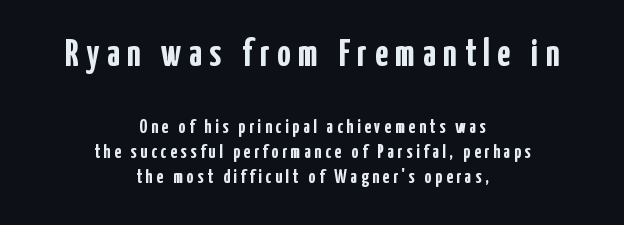
{"serif": "no", "italic": "no", "bold": "yes", "weight": "semibold", "width": "condensed", "stroke_contrast": "low", "x_height": "medium", "monospaced": "no", "underline": "no", "align": "center", "line_spacing": "normal", "line_spacing_ratio": 1.32, "letter_spacing": "wide", "letter_spacing_em": 0.2, "larger_block": "first", "size_ratio": 2.0, "glyph_px": 38}
